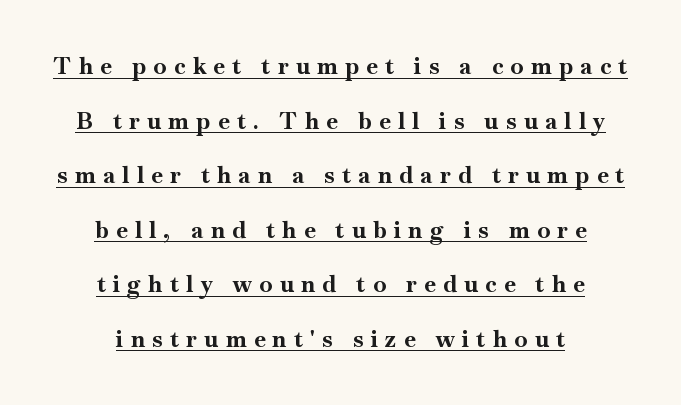
{"italic": "no", "bold": "yes", "underline": "yes", "align": "center", "line_spacing": "loose", "line_spacing_ratio": 2.37, "letter_spacing": "wide", "letter_spacing_em": 0.33, "glyph_px": 23}
